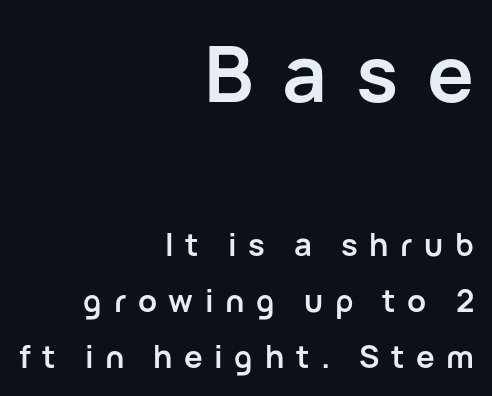
Q: Is the text bold? A: Yes.
Q: Is the text italic (slanted)? A: No, it is upright.
Q: Is the typeface a serif or a sans-serif typeface? A: Sans-serif.
Q: Is the text underlined? A: No.
Q: How is the paragraph aligned? A: Right-aligned.
Q: Is the spacing between letters normal or unusually wide? A: Unusually wide.
Q: Which block of text is set in a larger size, the first (top) or the second (bottom)? A: The first (top) one.
Q: Width (condensed, normal, or wide)? A: Normal.
Q: Stroke contrast? A: Low.
Q: x-height? A: Medium.
Q: Monospaced? A: No.
